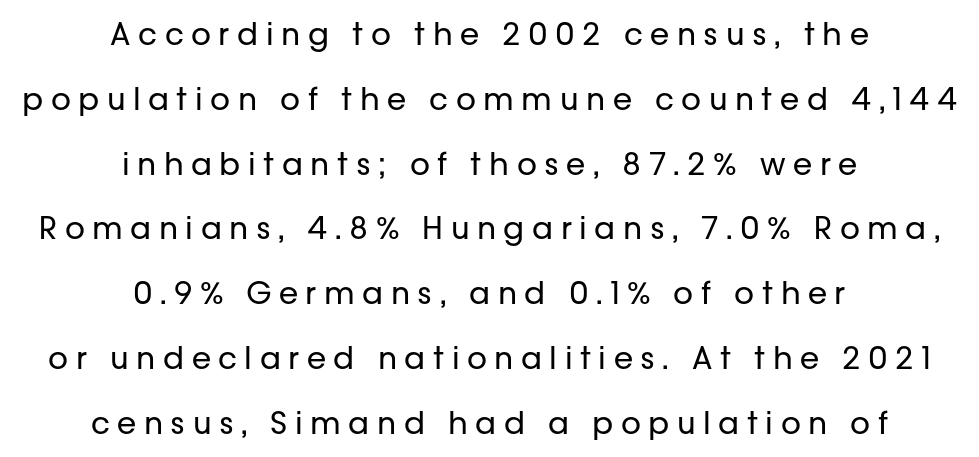
Q: Is the text bold? A: No.
Q: Is the text italic (slanted)? A: No, it is upright.
Q: Is the typeface a serif or a sans-serif typeface? A: Sans-serif.
Q: Is the text underlined? A: No.
Q: How is the paragraph aligned? A: Centered.
Q: Is the spacing between letters normal or unusually wide? A: Unusually wide.
Q: Is the spacing between lines tight, normal or loose? A: Loose.
Q: Width (condensed, normal, or wide)? A: Normal.
Q: Stroke contrast? A: Low.
Q: x-height? A: Medium.
Q: Monospaced? A: No.
